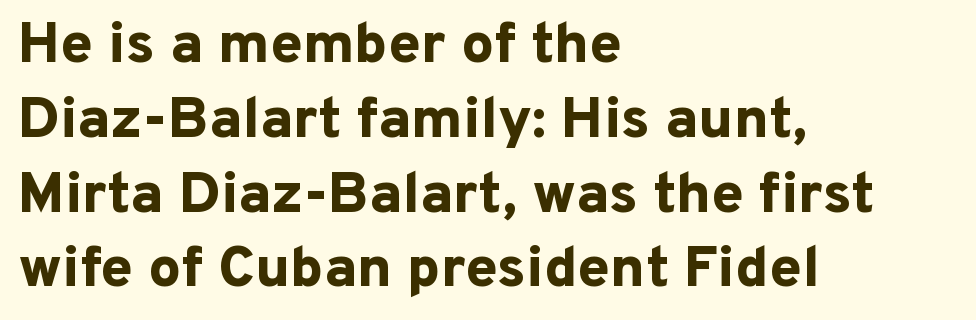
{"serif": "no", "italic": "no", "bold": "yes", "weight": "bold", "width": "normal", "stroke_contrast": "low", "x_height": "medium", "monospaced": "no", "underline": "no", "align": "left", "line_spacing": "normal", "line_spacing_ratio": 1.29, "letter_spacing": "normal", "letter_spacing_em": 0.0, "glyph_px": 58}
